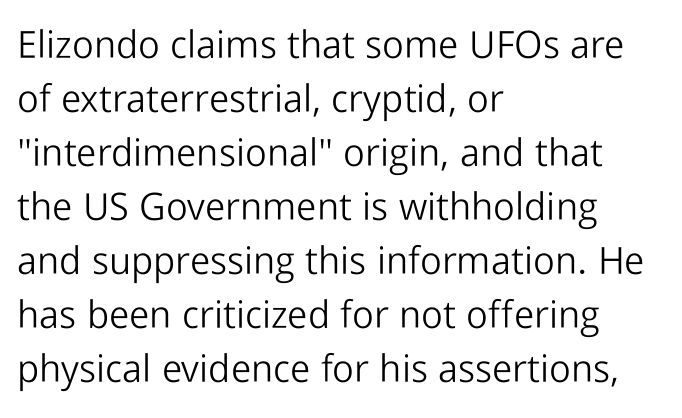
Q: Is the text bold? A: No.
Q: Is the text italic (slanted)? A: No, it is upright.
Q: Is the typeface a serif or a sans-serif typeface? A: Sans-serif.
Q: Is the text underlined? A: No.
Q: How is the paragraph aligned? A: Left-aligned.
Q: Is the spacing between letters normal or unusually wide? A: Normal.
Q: Is the spacing between lines tight, normal or loose? A: Normal.
Q: Width (condensed, normal, or wide)? A: Normal.
Q: Stroke contrast? A: Low.
Q: x-height? A: Medium.
Q: Monospaced? A: No.
